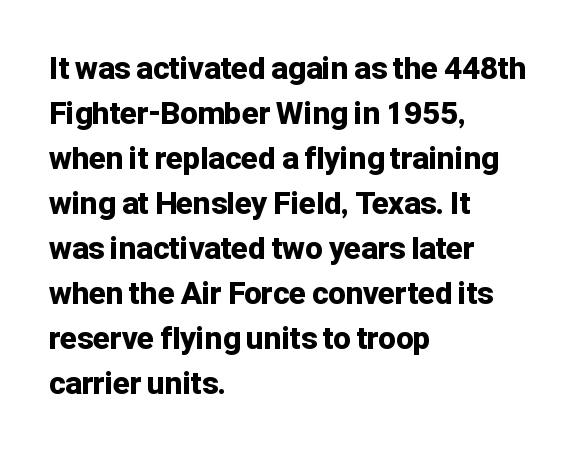
{"serif": "no", "italic": "no", "bold": "yes", "weight": "bold", "width": "normal", "stroke_contrast": "low", "x_height": "medium", "monospaced": "no", "underline": "no", "align": "left", "line_spacing": "normal", "line_spacing_ratio": 1.45, "letter_spacing": "normal", "letter_spacing_em": 0.0, "glyph_px": 31}
